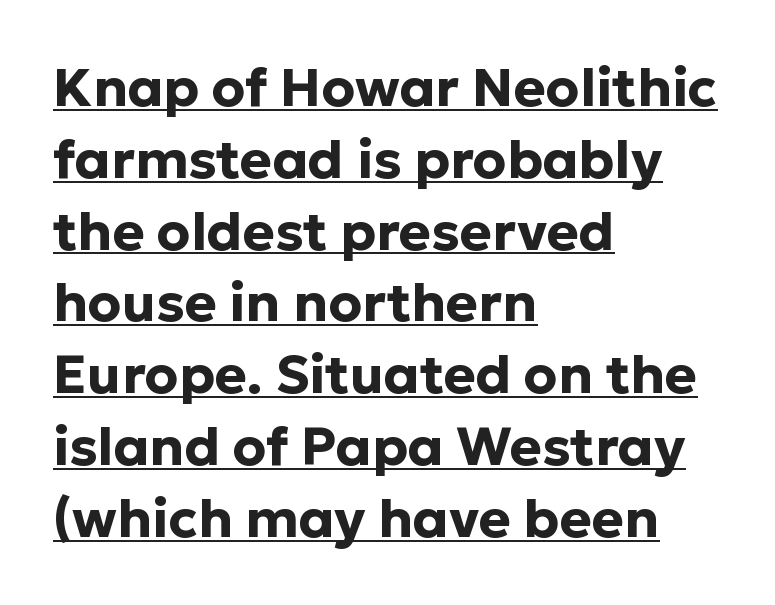
{"serif": "no", "italic": "no", "bold": "yes", "weight": "bold", "width": "normal", "stroke_contrast": "low", "x_height": "medium", "monospaced": "no", "underline": "yes", "align": "left", "line_spacing": "normal", "line_spacing_ratio": 1.33, "letter_spacing": "normal", "letter_spacing_em": 0.0, "glyph_px": 54}
